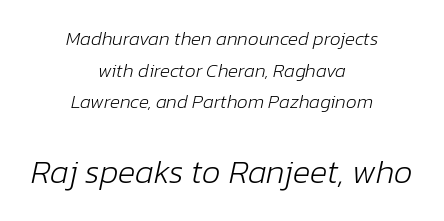
The image shows 33 px light type, italic (leaning right); set centered, normal line spacing (1.67x), normal letter spacing, not underlined; the second (bottom) block is 1.74x larger; low stroke contrast and a medium x-height.
